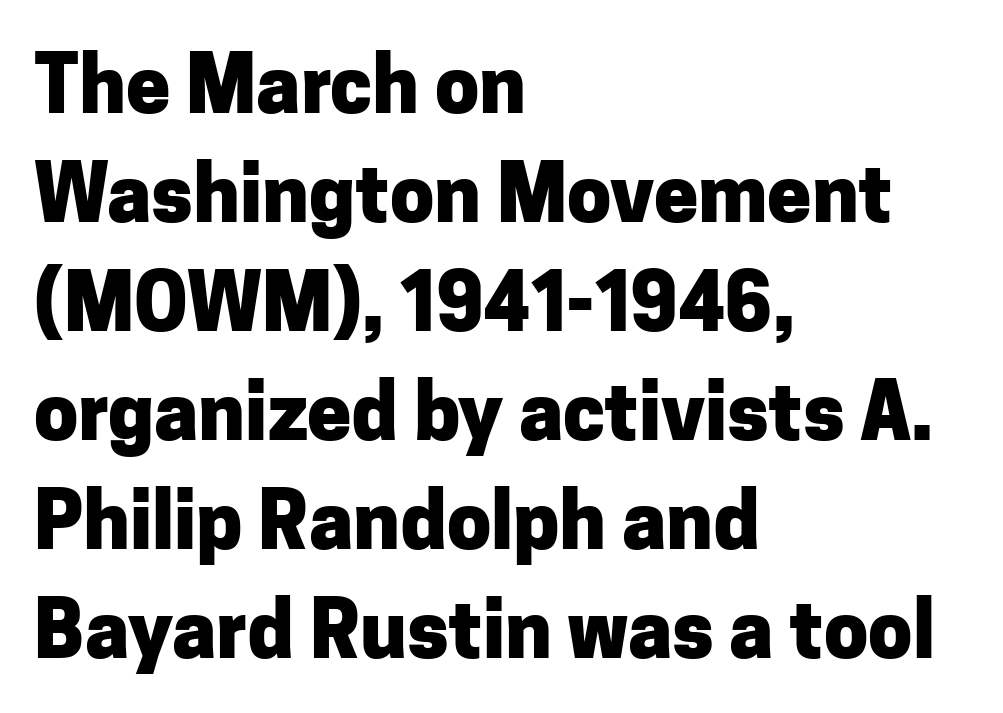
Q: Is the text bold? A: Yes.
Q: Is the text italic (slanted)? A: No, it is upright.
Q: Is the typeface a serif or a sans-serif typeface? A: Sans-serif.
Q: Is the text underlined? A: No.
Q: How is the paragraph aligned? A: Left-aligned.
Q: Is the spacing between letters normal or unusually wide? A: Normal.
Q: Is the spacing between lines tight, normal or loose? A: Normal.
Q: Width (condensed, normal, or wide)? A: Normal.
Q: Stroke contrast? A: Low.
Q: x-height? A: Medium.
Q: Monospaced? A: No.
